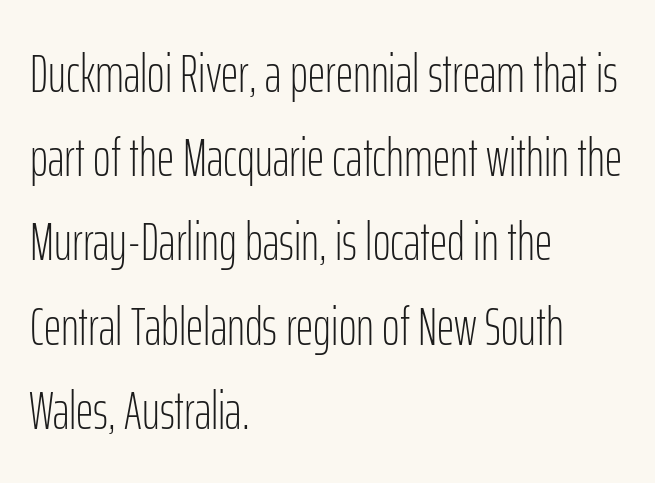
The letters stand straight up with perfectly vertical stems. Has an underline been added? It has not. No heavy texture on the line: the type isn't bold. Does the leading feel generous? No, just average. The rendering keeps characters at their native spacing. The lines are quadded left.
